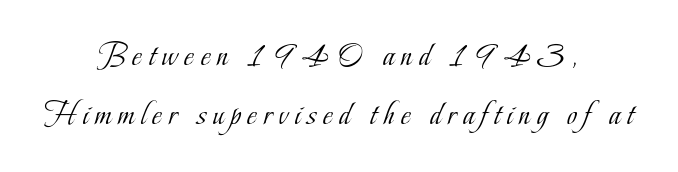
Q: Is the text bold? A: No.
Q: Is the text italic (slanted)? A: Yes.
Q: Is the typeface a serif or a sans-serif typeface? A: Serif.
Q: Is the text underlined? A: No.
Q: How is the paragraph aligned? A: Centered.
Q: Is the spacing between letters normal or unusually wide? A: Unusually wide.
Q: Width (condensed, normal, or wide)? A: Condensed.
Q: Stroke contrast? A: Low.
Q: x-height? A: Small.
Q: Monospaced? A: No.
